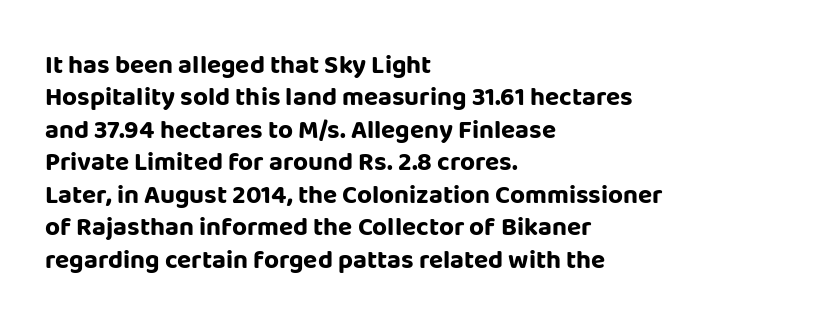
Q: Is the text bold? A: Yes.
Q: Is the text italic (slanted)? A: No, it is upright.
Q: Is the text underlined? A: No.
Q: How is the paragraph aligned? A: Left-aligned.
Q: Is the spacing between letters normal or unusually wide? A: Normal.
Q: Is the spacing between lines tight, normal or loose? A: Normal.
